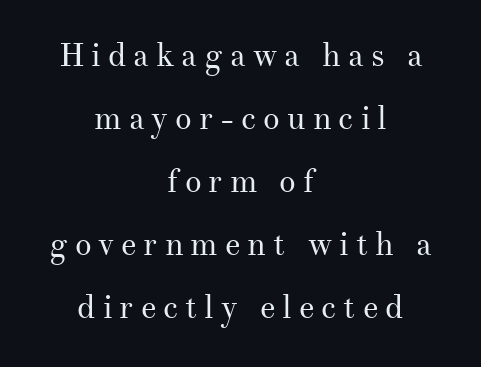
Each stroke keeps to a modest, everyday thickness or less. The glyphs are unaccompanied by any horizontal stroke below them. The vertical gap from one line to the next is large. When letters stand straight like this, we call the style roman or upright. Does the copy run flush right? No — it is centered line by line.
